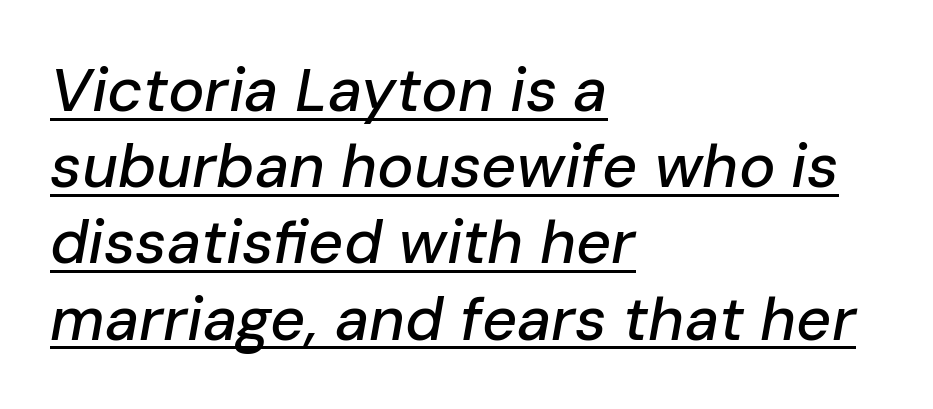
The image shows 61 px text type, italic (leaning right); set left-aligned, normal line spacing (1.25x), normal letter spacing, underlined; low stroke contrast and a medium x-height.
